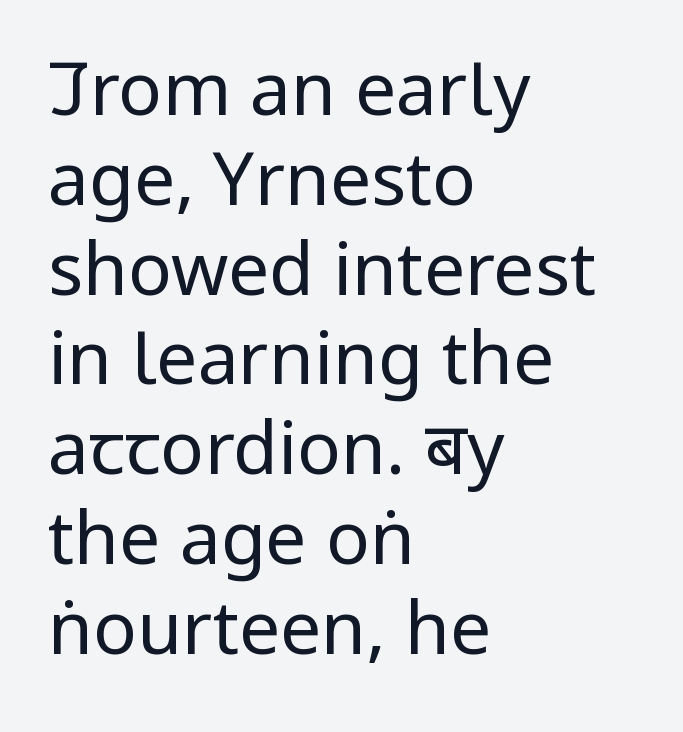
Q: Is the text bold? A: No.
Q: Is the text italic (slanted)? A: No, it is upright.
Q: Is the typeface a serif or a sans-serif typeface? A: Sans-serif.
Q: Is the text underlined? A: No.
Q: How is the paragraph aligned? A: Left-aligned.
Q: Is the spacing between letters normal or unusually wide? A: Normal.
Q: Width (condensed, normal, or wide)? A: Condensed.
Q: Stroke contrast? A: Low.
Q: x-height? A: Large.
Q: Monospaced? A: No.
